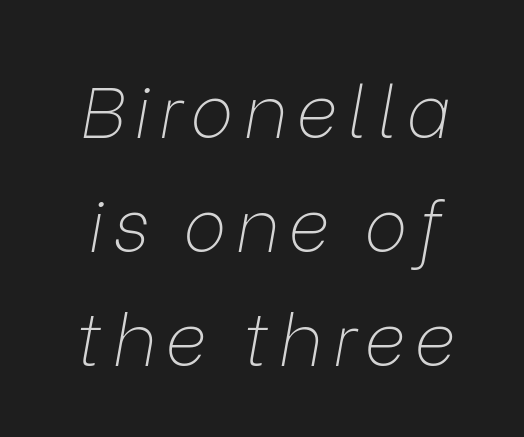
The image shows 72 px thin type, italic (leaning right); set normal line spacing (1.58x), not underlined; low stroke contrast and a medium x-height.
